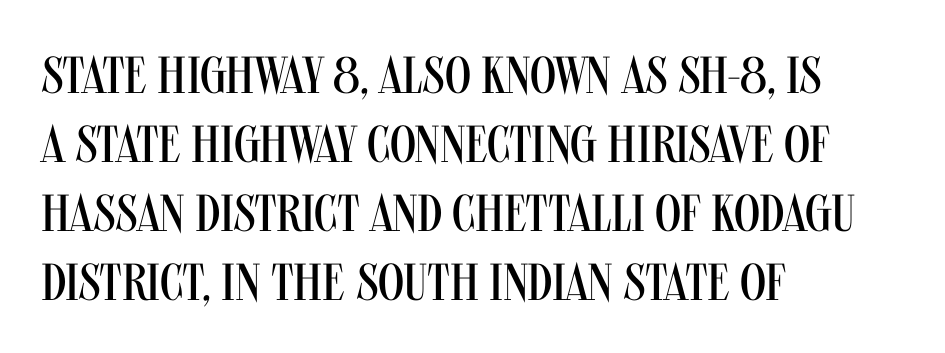
The image shows 52 px regular-weight, condensed sans-serif type, upright; set left-aligned, normal line spacing (1.33x), normal letter spacing, not underlined; medium stroke contrast and a large x-height.
